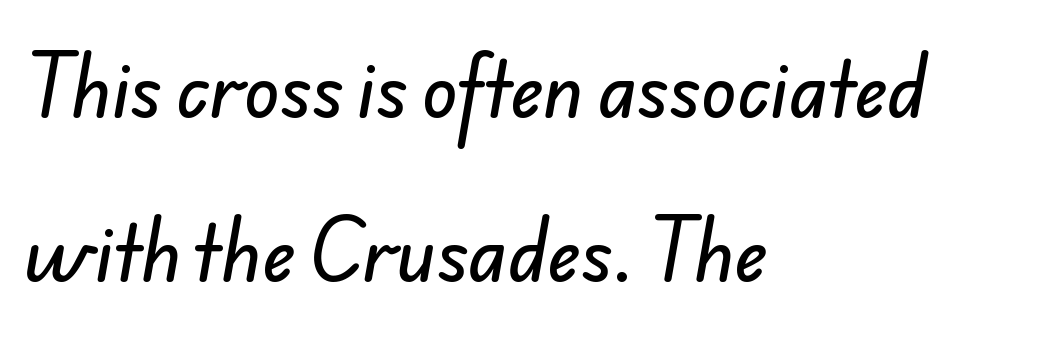
{"serif": "no", "width": "normal", "stroke_contrast": "low", "x_height": "small", "monospaced": "no", "underline": "no", "align": "left", "line_spacing": "loose", "line_spacing_ratio": 2.25, "letter_spacing": "normal", "letter_spacing_em": 0.0, "glyph_px": 73}
